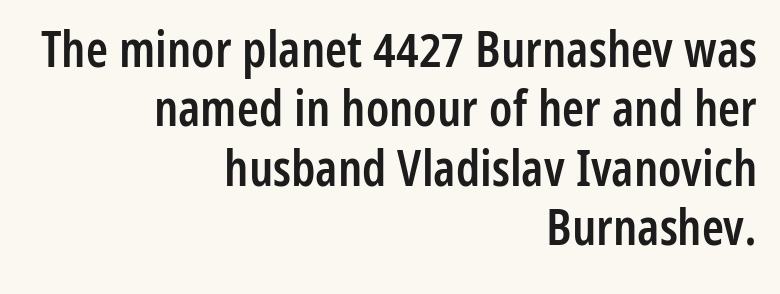
{"serif": "no", "italic": "no", "bold": "semi", "weight": "semibold", "width": "condensed", "stroke_contrast": "low", "x_height": "medium", "monospaced": "no", "underline": "no", "align": "right", "line_spacing_ratio": 1.19, "letter_spacing": "normal", "letter_spacing_em": 0.0, "glyph_px": 50}
